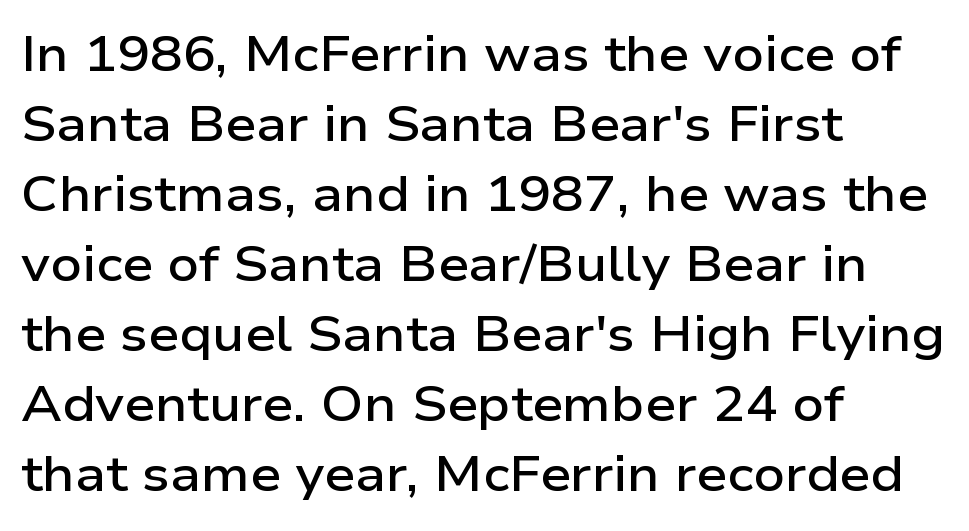
Check where the strokes stop: nothing finishes them off — pure sans. As a designer I'd log this as weight 600, semibold. Tracking value appears to be zero — textbook default spacing. The lettering stays uniformly vertical, giving the passage a roman look. Varying glyph widths throughout — classic text-font behaviour.
